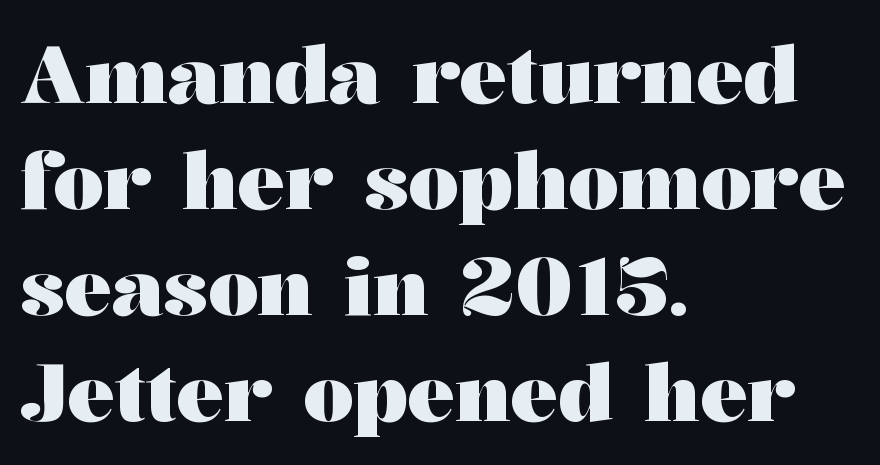
The image shows 79 px heavy, wide serif type, upright; set left-aligned, normal line spacing (1.34x), normal letter spacing, not underlined; medium stroke contrast and a medium x-height.
